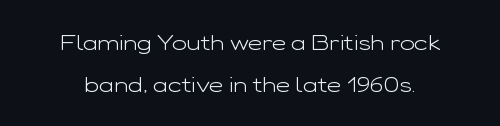
Q: Is the text bold? A: No.
Q: Is the text italic (slanted)? A: No, it is upright.
Q: Is the text underlined? A: No.
Q: Is the spacing between letters normal or unusually wide? A: Normal.
Q: Is the spacing between lines tight, normal or loose? A: Loose.
